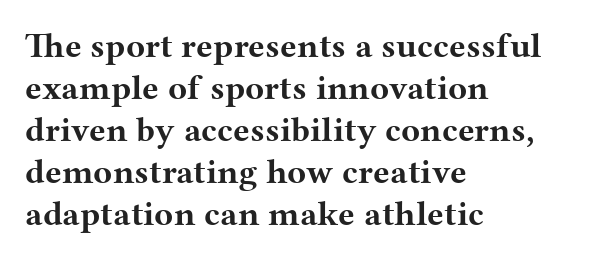
{"serif": "yes", "italic": "no", "bold": "yes", "weight": "bold", "width": "wide", "stroke_contrast": "medium", "x_height": "medium", "monospaced": "no", "underline": "no", "align": "left", "line_spacing_ratio": 1.2, "letter_spacing": "normal", "letter_spacing_em": 0.0, "glyph_px": 35}
